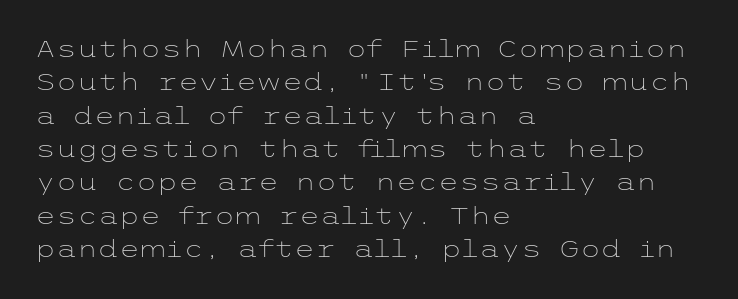
Q: Is the text bold? A: No.
Q: Is the text italic (slanted)? A: No, it is upright.
Q: Is the text underlined? A: No.
Q: How is the paragraph aligned? A: Left-aligned.
Q: Is the spacing between letters normal or unusually wide? A: Normal.
Q: Is the spacing between lines tight, normal or loose? A: Normal.
